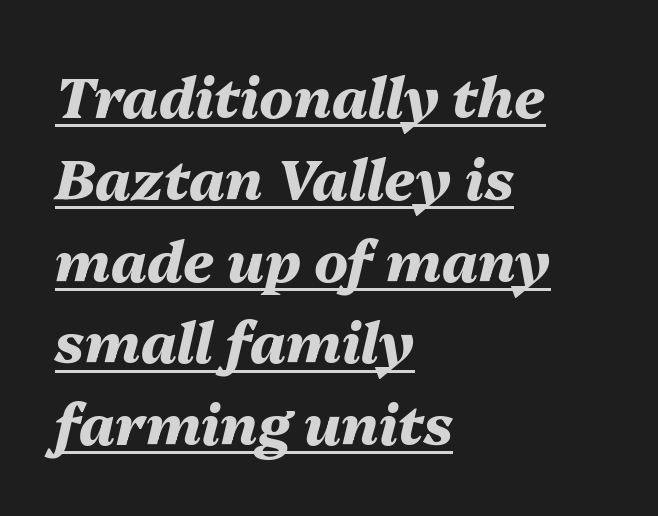
Q: Is the text bold? A: Yes.
Q: Is the text italic (slanted)? A: Yes, it leans right by about 13 degrees.
Q: Is the text underlined? A: Yes.
Q: How is the paragraph aligned? A: Left-aligned.
Q: Is the spacing between letters normal or unusually wide? A: Normal.
Q: Is the spacing between lines tight, normal or loose? A: Normal.
Q: Width (condensed, normal, or wide)? A: Normal.
Q: Stroke contrast? A: Medium.
Q: x-height? A: Medium.
Q: Monospaced? A: No.
